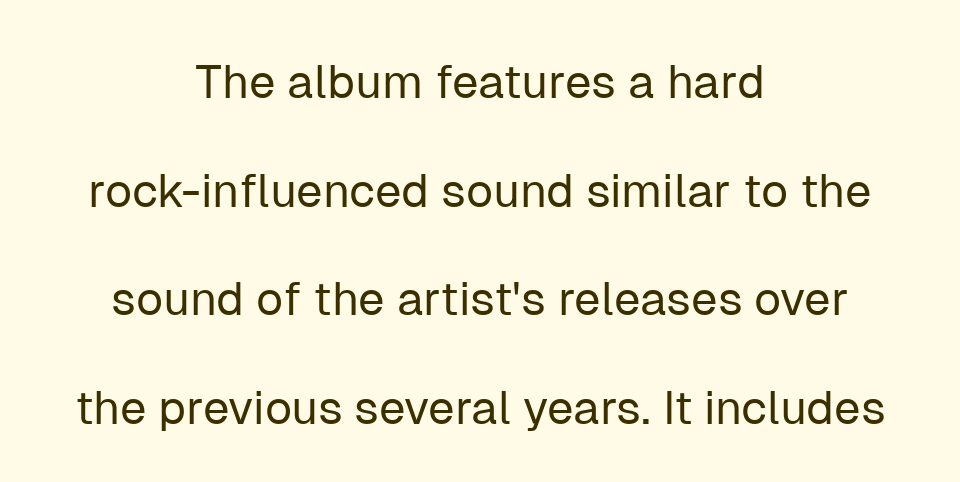
Rendered with straight, roman letterforms. This sample has the flowing, uneven cadence of proportional lettering. A typesetter would call this zero additional tracking. Look at the bottom of the vertical strokes: they stop flat, with no serifs. This is not heavy type; no bold has been used. Decoration check: the copy has no underline.
